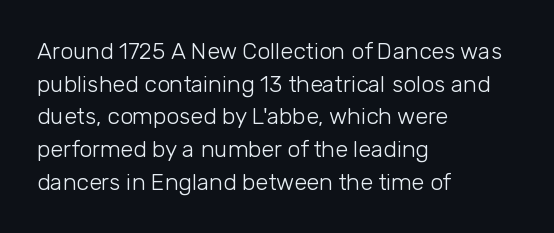
The image shows 23 px text type, upright; set left-aligned, normal line spacing (1.42x), normal letter spacing, not underlined.
